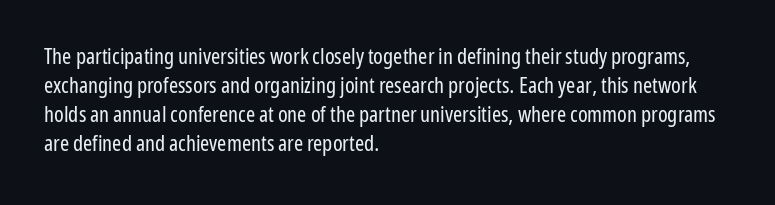
Tall strokes in this sample are plumb rather than angled. The passage shown has conventional tracking throughout. Every row of glyphs begins at an identical x-position on the left. A normal amount of white space separates one row of letters from the next. Type without underlining.
